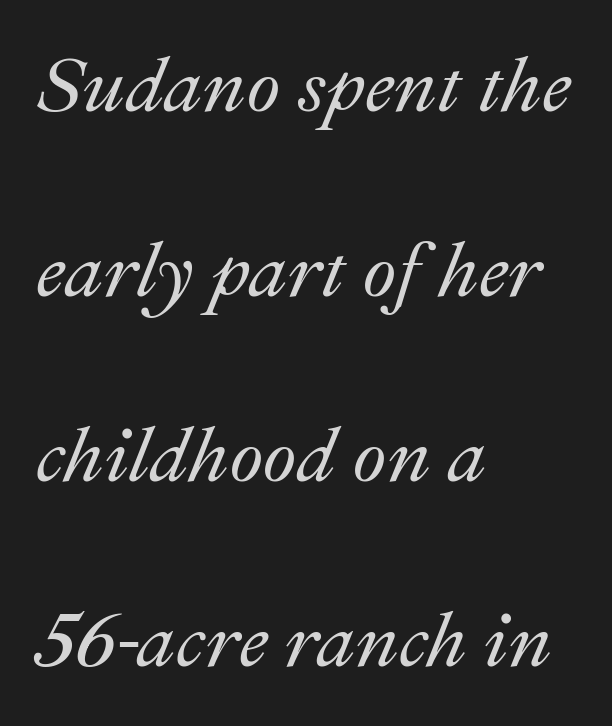
Q: Is the text italic (slanted)? A: Yes, it leans right by about 22 degrees.
Q: Is the text underlined? A: No.
Q: How is the paragraph aligned? A: Left-aligned.
Q: Is the spacing between letters normal or unusually wide? A: Normal.
Q: Is the spacing between lines tight, normal or loose? A: Loose.
Q: Width (condensed, normal, or wide)? A: Normal.
Q: Stroke contrast? A: Medium.
Q: x-height? A: Small.
Q: Monospaced? A: No.
